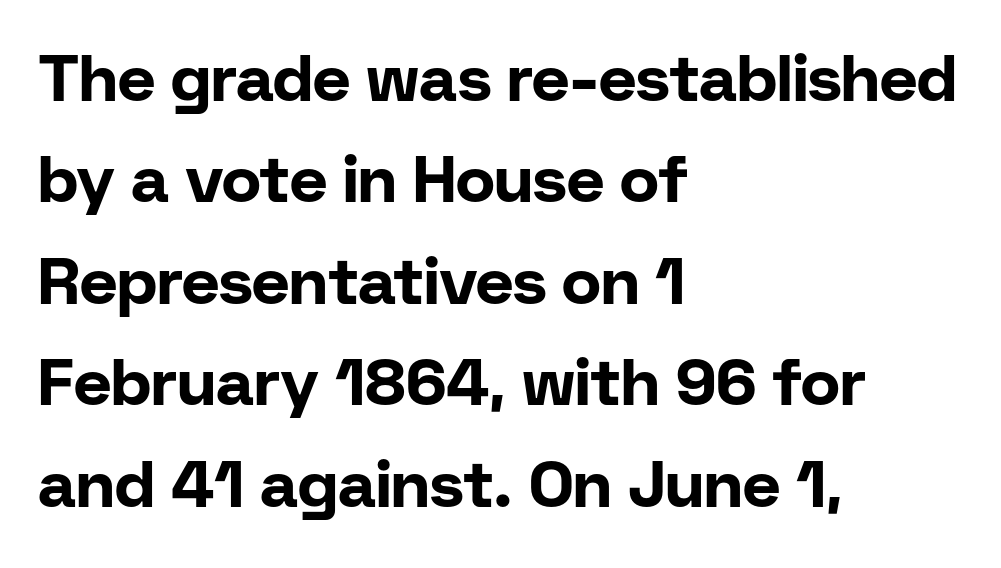
{"serif": "no", "italic": "no", "bold": "yes", "weight": "bold", "width": "normal", "stroke_contrast": "low", "x_height": "medium", "monospaced": "no", "underline": "no", "align": "left", "line_spacing": "normal", "line_spacing_ratio": 1.56, "letter_spacing": "normal", "letter_spacing_em": 0.0, "glyph_px": 65}
